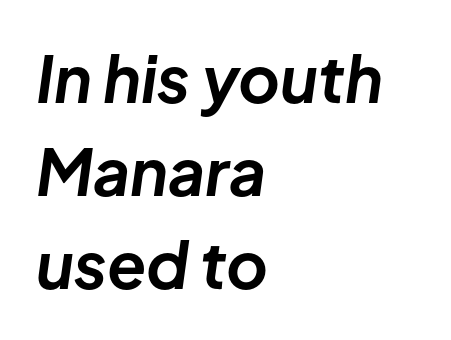
Q: Is the text bold? A: Yes.
Q: Is the text italic (slanted)? A: Yes, it leans right by about 8 degrees.
Q: Is the text underlined? A: No.
Q: How is the paragraph aligned? A: Left-aligned.
Q: Is the spacing between letters normal or unusually wide? A: Normal.
Q: Is the spacing between lines tight, normal or loose? A: Normal.
Q: Width (condensed, normal, or wide)? A: Normal.
Q: Stroke contrast? A: Low.
Q: x-height? A: Medium.
Q: Monospaced? A: No.
